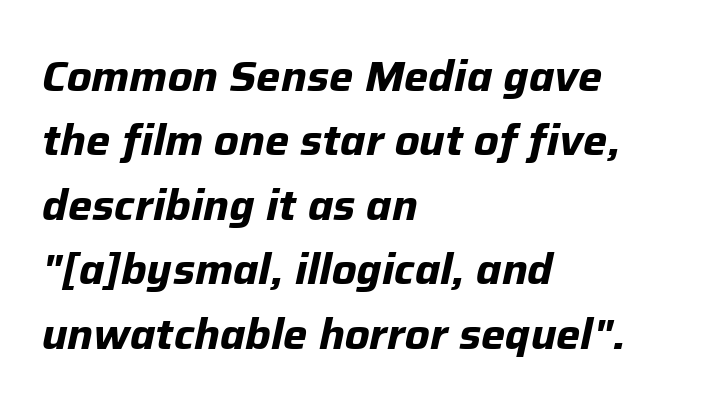
Strong, thick strokes mark this as bold type. One glance says typical: line gaps are just what's usual. The letters advance in unequal steps, a hallmark of proportional type. Line beginnings align vertically; line endings do not. Characters are canted at an angle relative to the baseline's perpendicular.
